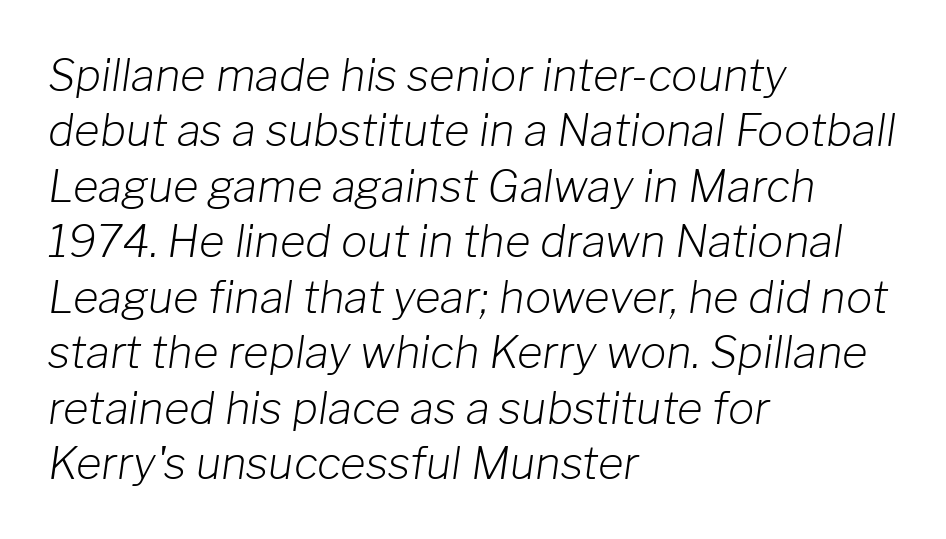
The passage shown has conventional tracking throughout. A quiet, ordinary-to-light weight characterises the typeface. Note the varied advance widths — an 'i' is clearly narrower than an 'm'. Quick note: underline off. This sample is left-justified, so line endings fall wherever the words run out. This sample keeps an unexceptional amount of space between lines.
